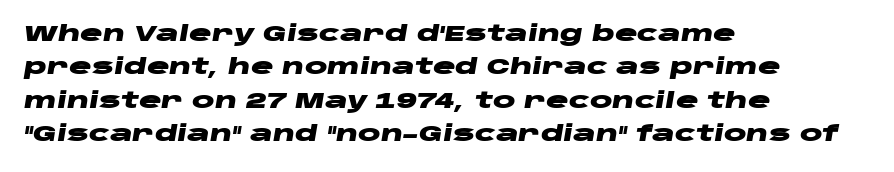
The image shows 21 px bold type, italic (leaning right); set left-aligned, normal line spacing (1.59x), normal letter spacing, not underlined.
